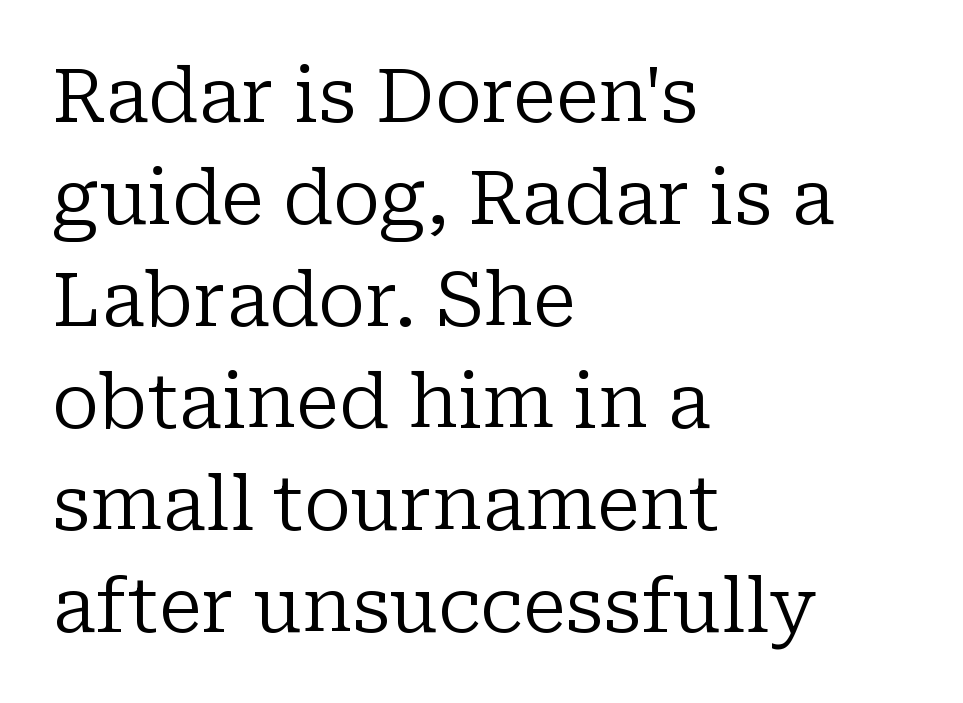
The image shows 75 px regular-weight serif type, upright; set left-aligned, normal line spacing (1.36x), normal letter spacing, not underlined; low stroke contrast and a medium x-height.
